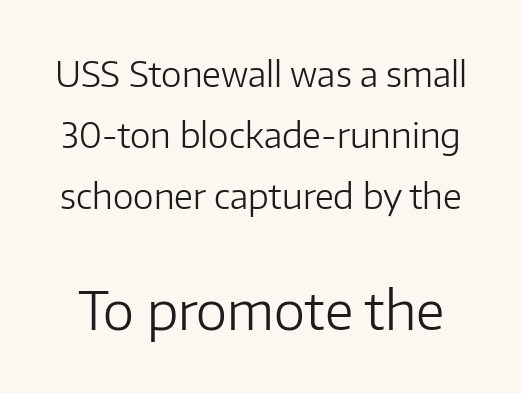
Q: Is the text bold? A: No.
Q: Is the text italic (slanted)? A: No, it is upright.
Q: Is the typeface a serif or a sans-serif typeface? A: Sans-serif.
Q: Is the text underlined? A: No.
Q: Is the spacing between letters normal or unusually wide? A: Normal.
Q: Which block of text is set in a larger size, the first (top) or the second (bottom)? A: The second (bottom) one.
Q: Width (condensed, normal, or wide)? A: Normal.
Q: Stroke contrast? A: Low.
Q: x-height? A: Medium.
Q: Monospaced? A: No.
